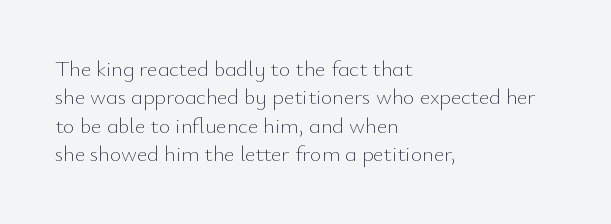
Q: Is the text bold? A: No.
Q: Is the text italic (slanted)? A: No, it is upright.
Q: Is the text underlined? A: No.
Q: How is the paragraph aligned? A: Left-aligned.
Q: Is the spacing between letters normal or unusually wide? A: Normal.
Q: Is the spacing between lines tight, normal or loose? A: Normal.
